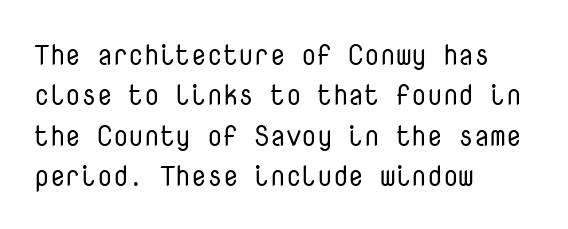
The specimen reads as upright at a glance. Notice how descenders clear the ascenders below comfortably — that's standard leading. Notice how the passage keeps a crisp vertical edge on the left only. The font is comparable to plain body text, perhaps lighter. Is this a fixed-width face? Yes — each glyph sits in an identical cell.
